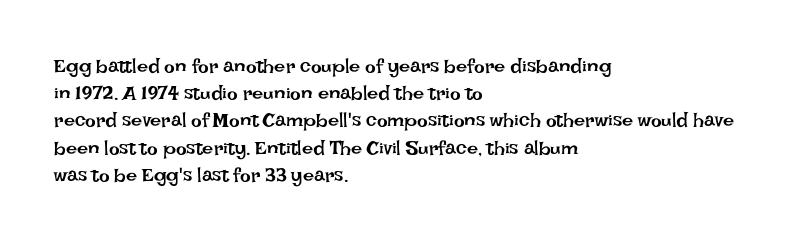
The text block is weighted toward the left margin, trailing off unevenly rightward. Summary of vertical rhythm: regular, with standard interline spacing. Spacing between characters is what you'd get straight out of the box. The letterforms sit at book weight or below.
